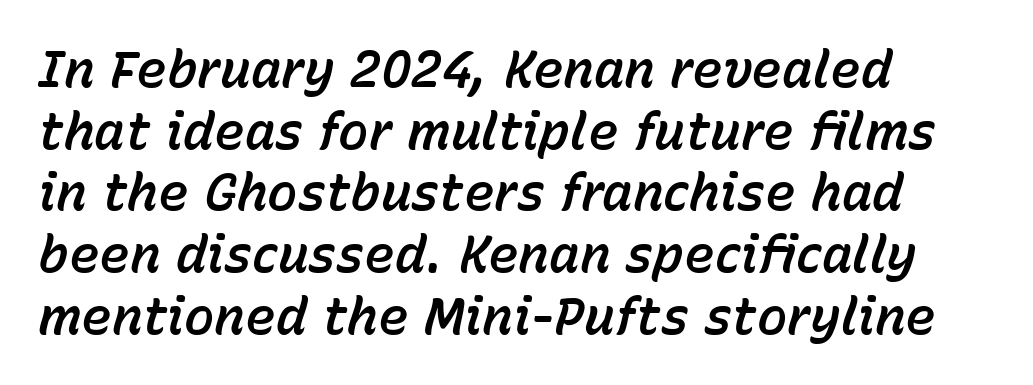
Q: Is the text italic (slanted)? A: Yes, it leans right by about 15 degrees.
Q: Is the text underlined? A: No.
Q: How is the paragraph aligned? A: Left-aligned.
Q: Is the spacing between letters normal or unusually wide? A: Normal.
Q: Width (condensed, normal, or wide)? A: Normal.
Q: Stroke contrast? A: Low.
Q: x-height? A: Medium.
Q: Monospaced? A: No.
